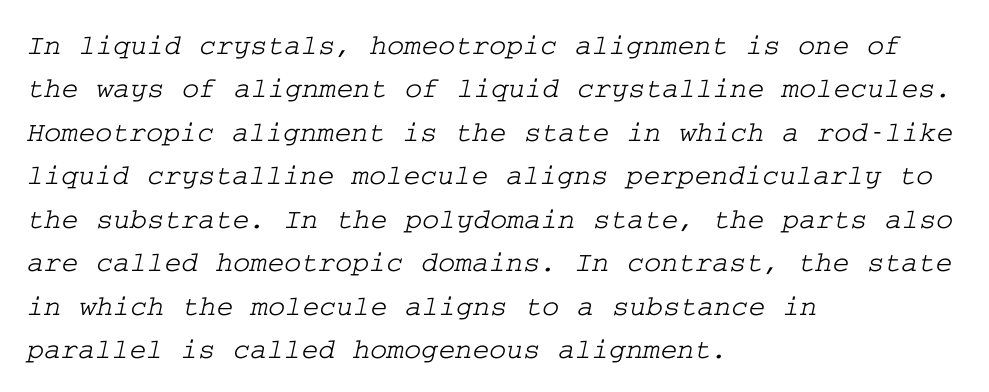
{"serif": "yes", "width": "wide", "stroke_contrast": "low", "x_height": "medium", "underline": "no", "align": "left", "line_spacing": "normal", "line_spacing_ratio": 1.5, "letter_spacing": "normal", "letter_spacing_em": 0.0, "glyph_px": 29}
